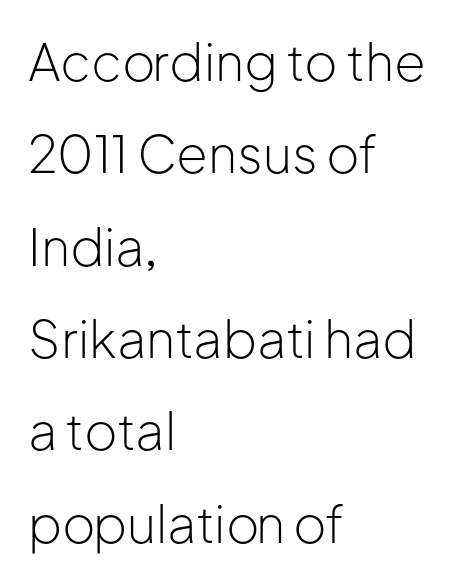
{"serif": "no", "italic": "no", "bold": "no", "weight": "light", "width": "normal", "stroke_contrast": "low", "x_height": "medium", "monospaced": "no", "underline": "no", "align": "left", "line_spacing_ratio": 1.81, "letter_spacing": "normal", "letter_spacing_em": 0.0, "glyph_px": 51}
